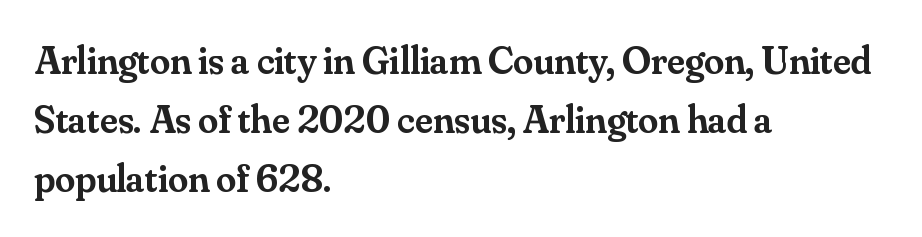
Q: Is the text bold? A: Semi-bold.
Q: Is the text italic (slanted)? A: No, it is upright.
Q: Is the typeface a serif or a sans-serif typeface? A: Serif.
Q: Is the text underlined? A: No.
Q: How is the paragraph aligned? A: Left-aligned.
Q: Is the spacing between letters normal or unusually wide? A: Normal.
Q: Is the spacing between lines tight, normal or loose? A: Normal.
Q: Width (condensed, normal, or wide)? A: Normal.
Q: Stroke contrast? A: Medium.
Q: x-height? A: Small.
Q: Monospaced? A: No.
